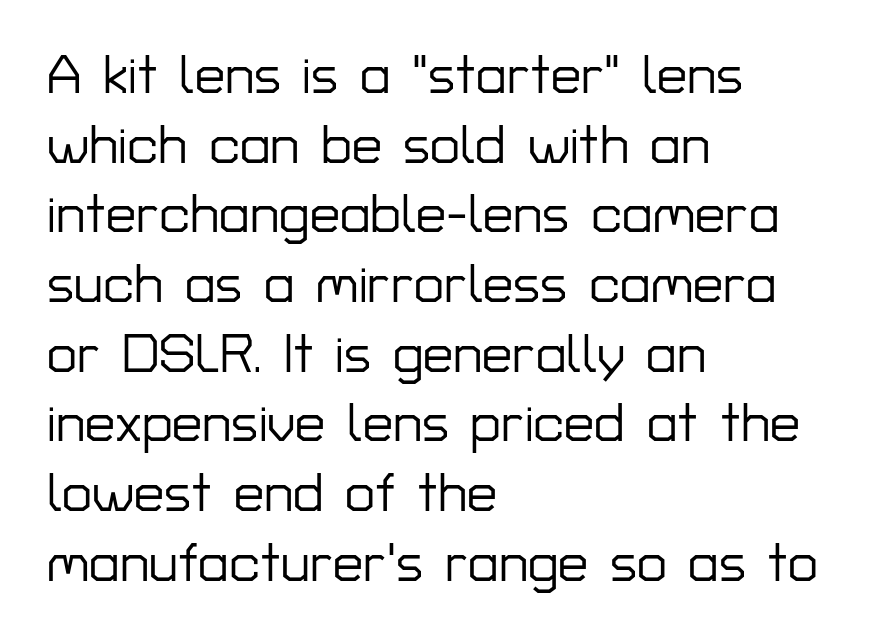
The image shows 54 px sans-serif type, upright; set left-aligned, normal line spacing (1.29x), normal letter spacing, not underlined; low stroke contrast and a medium x-height.
